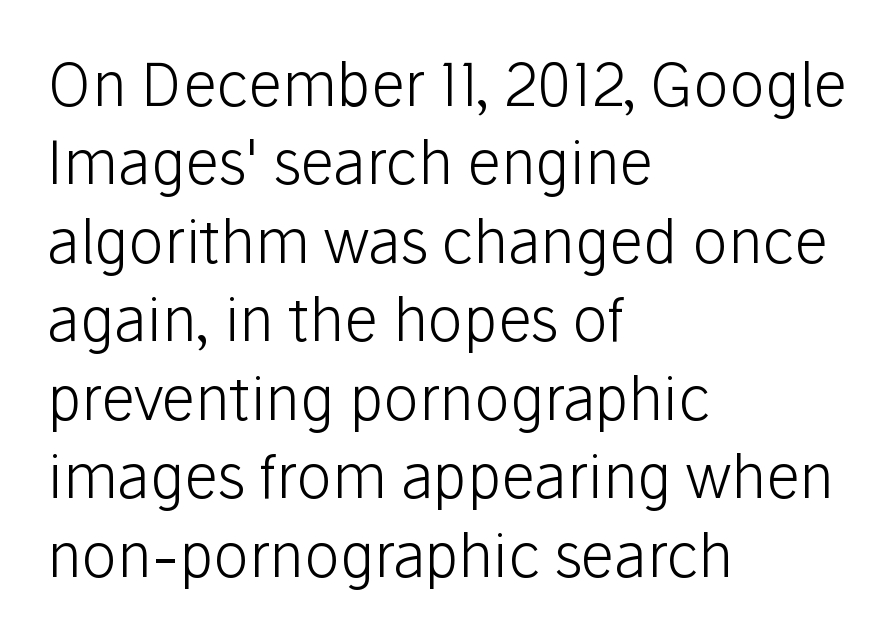
The image shows 59 px light sans-serif type, upright; set left-aligned, normal line spacing (1.33x), normal letter spacing, not underlined; low stroke contrast and a medium x-height.
